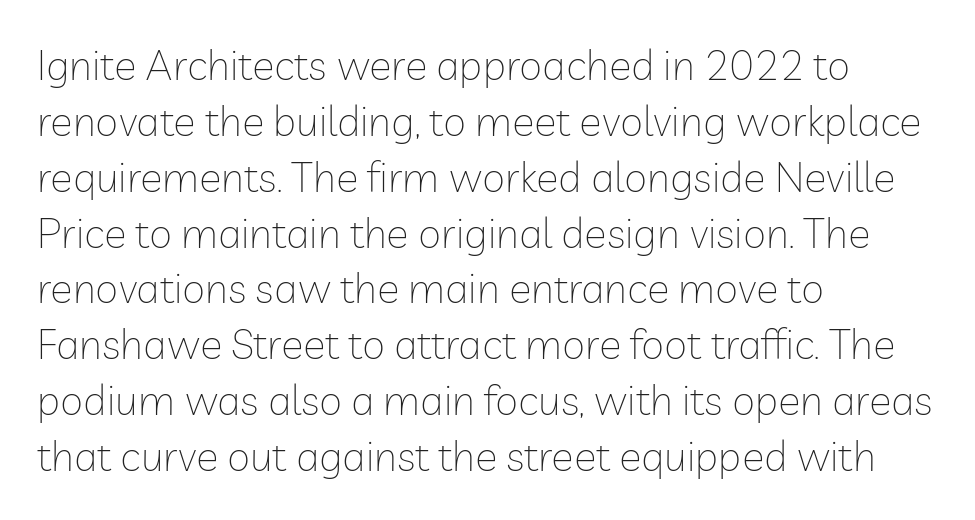
Unmarked baselines from the first word to the last. Standard letterfit; no display-style spreading of the glyphs. Typographically, this falls in the sans-serif category. The passage shown is not bold in any degree.
